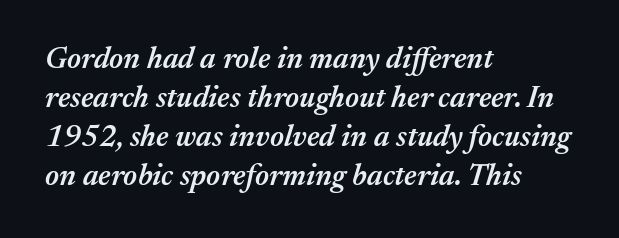
{"italic": "yes", "lean": "right", "slant_degrees": 17, "bold": "semi", "weight": "semibold", "width": "normal", "stroke_contrast": "medium", "x_height": "medium", "monospaced": "no", "underline": "no", "align": "left", "line_spacing": "normal", "line_spacing_ratio": 1.3, "letter_spacing": "normal", "letter_spacing_em": 0.0, "glyph_px": 30}
